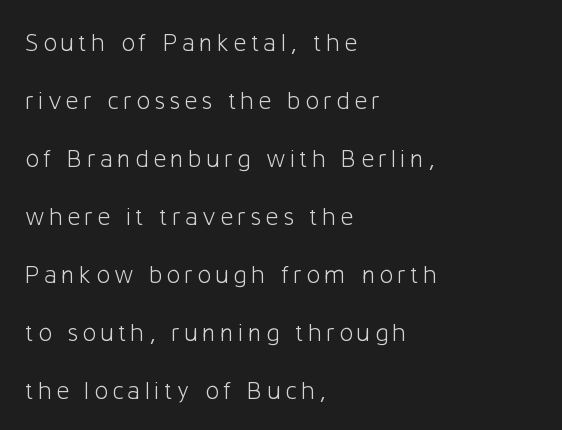
{"italic": "no", "bold": "no", "underline": "no", "align": "left", "line_spacing": "loose", "line_spacing_ratio": 2.23, "glyph_px": 26}
